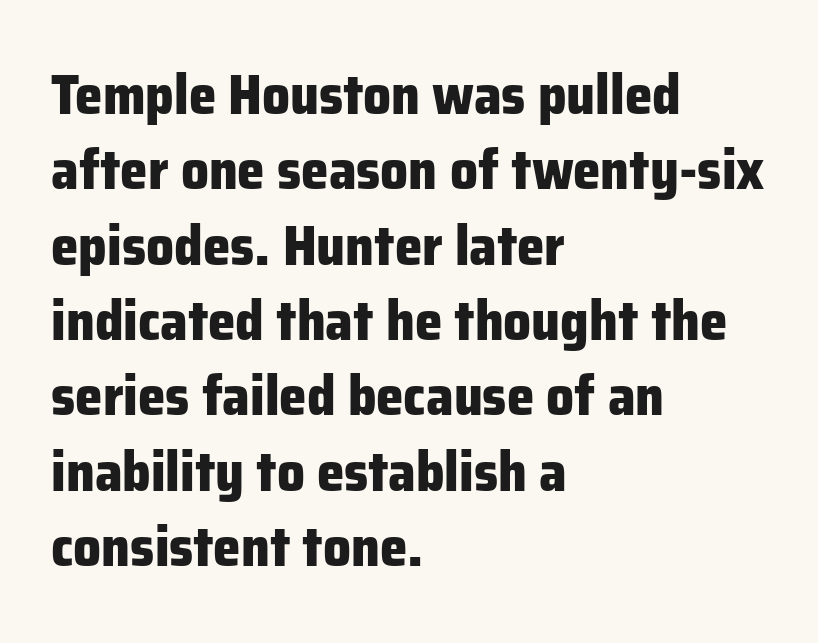
{"serif": "no", "italic": "no", "bold": "yes", "weight": "heavy", "width": "normal", "stroke_contrast": "low", "x_height": "medium", "monospaced": "no", "underline": "no", "align": "left", "line_spacing": "normal", "line_spacing_ratio": 1.37, "letter_spacing": "normal", "letter_spacing_em": 0.0, "glyph_px": 55}
